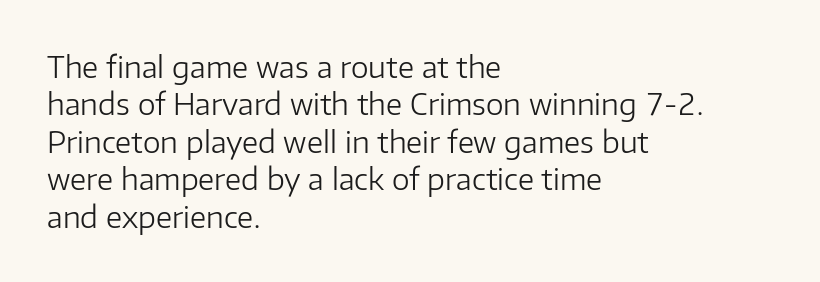
The image shows 30 px light sans-serif type, upright; set left-aligned, normal line spacing (1.25x), normal letter spacing, not underlined; low stroke contrast and a medium x-height.
